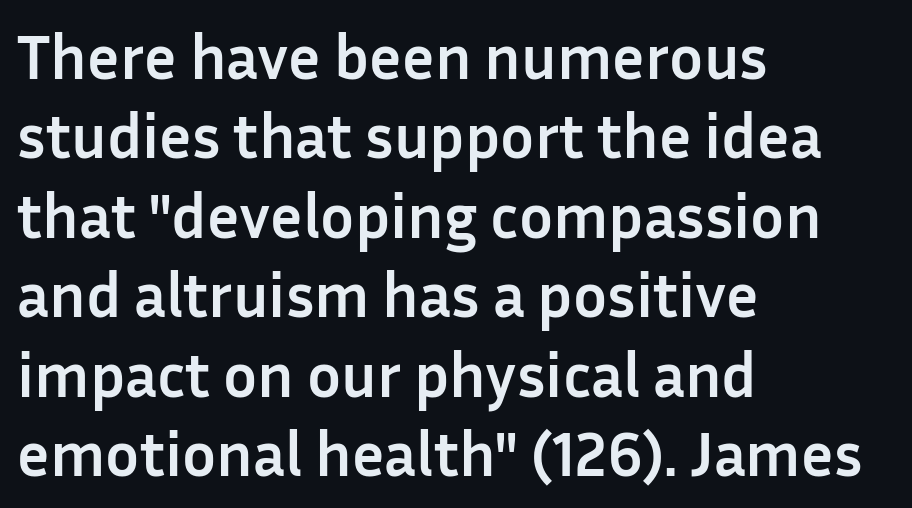
{"serif": "no", "italic": "no", "bold": "yes", "weight": "semibold", "width": "normal", "stroke_contrast": "low", "x_height": "medium", "monospaced": "no", "underline": "no", "align": "left", "line_spacing": "normal", "line_spacing_ratio": 1.26, "letter_spacing": "normal", "letter_spacing_em": 0.0, "glyph_px": 63}
